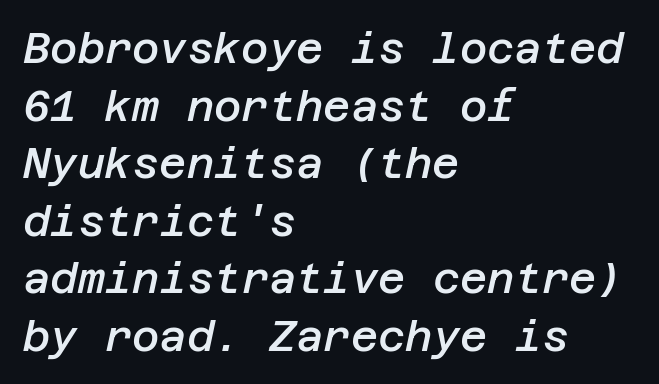
Q: Is the text bold? A: Semi-bold.
Q: Is the text italic (slanted)? A: Yes, it leans right by about 12 degrees.
Q: Is the text underlined? A: No.
Q: How is the paragraph aligned? A: Left-aligned.
Q: Is the spacing between letters normal or unusually wide? A: Normal.
Q: Is the spacing between lines tight, normal or loose? A: Normal.
Q: Width (condensed, normal, or wide)? A: Normal.
Q: Stroke contrast? A: Low.
Q: x-height? A: Large.
